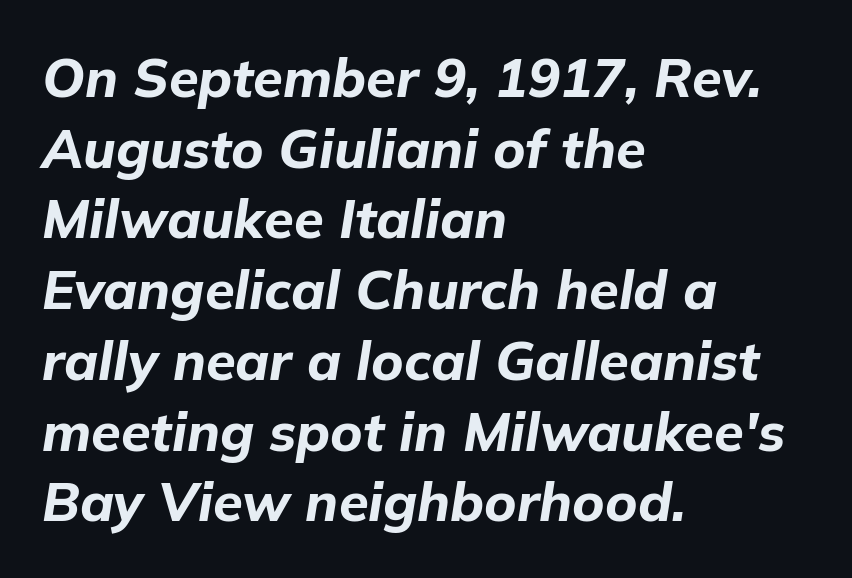
{"italic": "yes", "lean": "right", "slant_degrees": 9, "bold": "yes", "weight": "bold", "width": "normal", "stroke_contrast": "low", "x_height": "medium", "monospaced": "no", "underline": "no", "align": "left", "line_spacing": "normal", "line_spacing_ratio": 1.31, "letter_spacing": "normal", "letter_spacing_em": 0.0, "glyph_px": 54}
